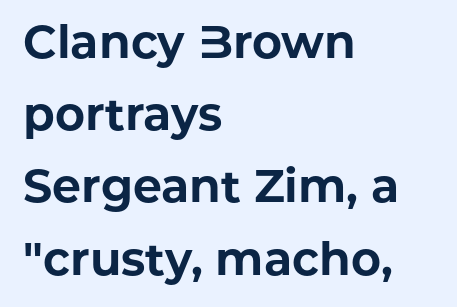
{"serif": "no", "italic": "no", "bold": "yes", "weight": "bold", "width": "normal", "stroke_contrast": "low", "x_height": "medium", "monospaced": "no", "underline": "no", "align": "left", "line_spacing": "normal", "line_spacing_ratio": 1.57, "letter_spacing": "normal", "letter_spacing_em": 0.0, "glyph_px": 46}
